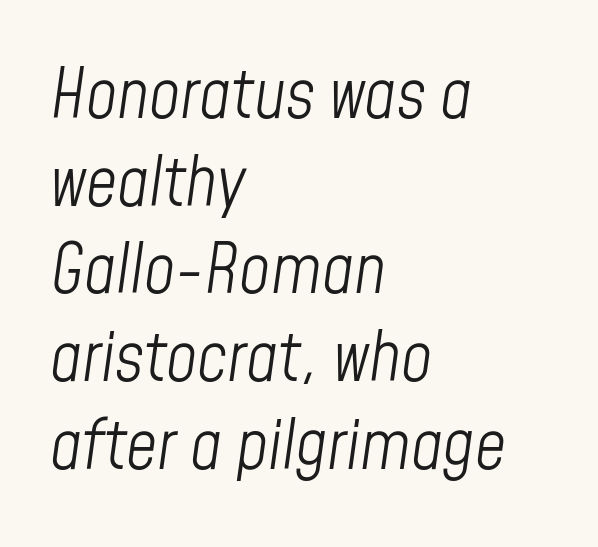
Q: Is the text bold? A: No.
Q: Is the text italic (slanted)? A: Yes, it leans right by about 8 degrees.
Q: Is the text underlined? A: No.
Q: How is the paragraph aligned? A: Left-aligned.
Q: Is the spacing between letters normal or unusually wide? A: Normal.
Q: Is the spacing between lines tight, normal or loose? A: Normal.
Q: Width (condensed, normal, or wide)? A: Condensed.
Q: Stroke contrast? A: Low.
Q: x-height? A: Medium.
Q: Monospaced? A: No.
